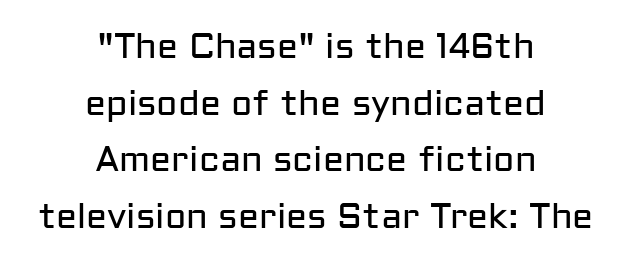
The image shows 35 px regular-weight sans-serif type, upright; set centered, normal line spacing (1.62x), normal letter spacing, not underlined; low stroke contrast and a medium x-height.
